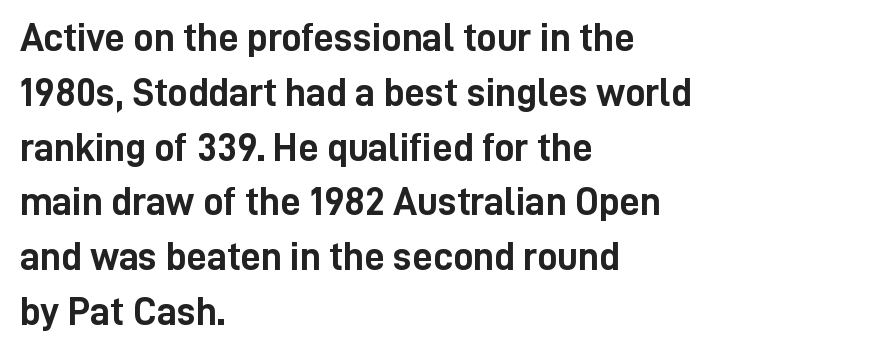
The image shows 40 px semibold, condensed sans-serif type, upright; set left-aligned, normal line spacing (1.37x), normal letter spacing, not underlined; low stroke contrast and a medium x-height.
